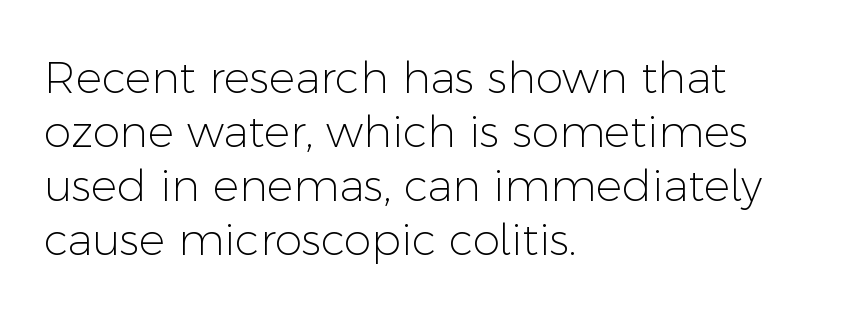
Q: Is the text bold? A: No.
Q: Is the text italic (slanted)? A: No, it is upright.
Q: Is the typeface a serif or a sans-serif typeface? A: Sans-serif.
Q: Is the text underlined? A: No.
Q: How is the paragraph aligned? A: Left-aligned.
Q: Is the spacing between letters normal or unusually wide? A: Normal.
Q: Width (condensed, normal, or wide)? A: Normal.
Q: Stroke contrast? A: Low.
Q: x-height? A: Medium.
Q: Monospaced? A: No.
